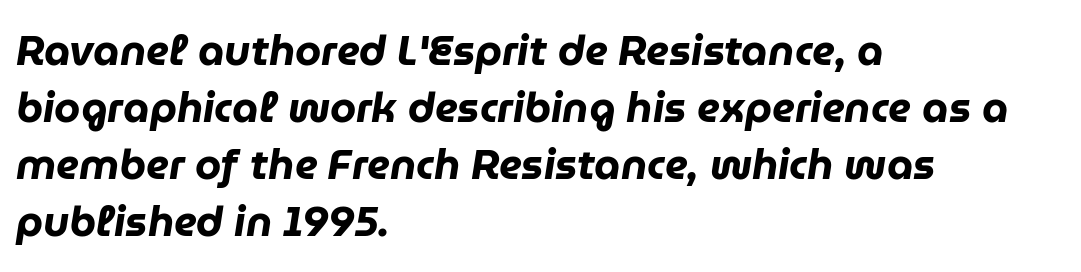
{"italic": "yes", "lean": "right", "slant_degrees": 9, "bold": "yes", "weight": "heavy", "width": "normal", "stroke_contrast": "low", "x_height": "medium", "monospaced": "no", "underline": "no", "align": "left", "line_spacing": "normal", "line_spacing_ratio": 1.36, "letter_spacing": "normal", "letter_spacing_em": 0.0, "glyph_px": 42}
